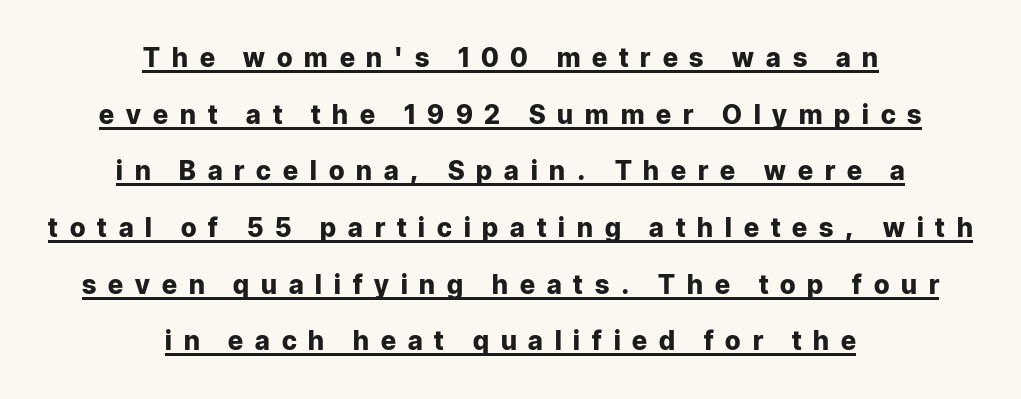
Q: Is the text bold? A: Yes.
Q: Is the text italic (slanted)? A: No, it is upright.
Q: Is the text underlined? A: Yes.
Q: How is the paragraph aligned? A: Centered.
Q: Is the spacing between letters normal or unusually wide? A: Unusually wide.
Q: Is the spacing between lines tight, normal or loose? A: Loose.
